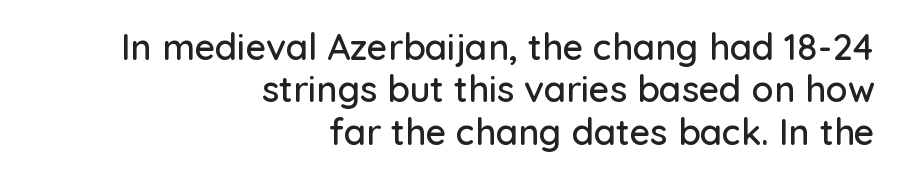
The image shows 36 px sans-serif type, upright; set right-aligned, line spacing 1.18x, normal letter spacing, not underlined; low stroke contrast and a medium x-height.
